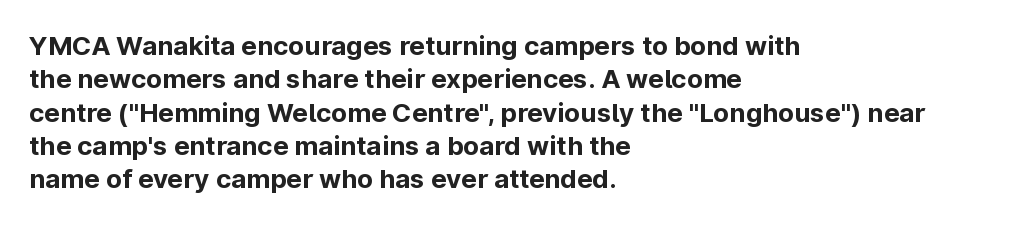
{"italic": "no", "bold": "yes", "underline": "no", "align": "left", "line_spacing": "normal", "line_spacing_ratio": 1.28, "letter_spacing": "normal", "letter_spacing_em": 0.0, "glyph_px": 26}
